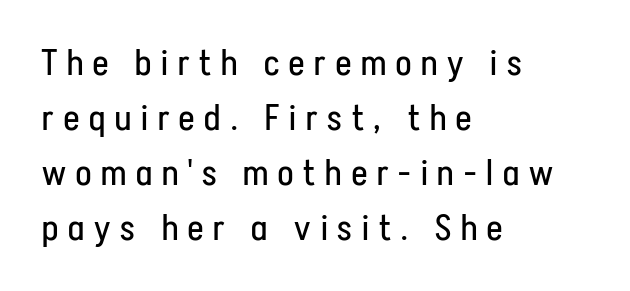
Q: Is the text bold? A: No.
Q: Is the text italic (slanted)? A: No, it is upright.
Q: Is the typeface a serif or a sans-serif typeface? A: Sans-serif.
Q: Is the text underlined? A: No.
Q: How is the paragraph aligned? A: Left-aligned.
Q: Is the spacing between letters normal or unusually wide? A: Unusually wide.
Q: Is the spacing between lines tight, normal or loose? A: Normal.
Q: Width (condensed, normal, or wide)? A: Condensed.
Q: Stroke contrast? A: Low.
Q: x-height? A: Medium.
Q: Monospaced? A: No.
